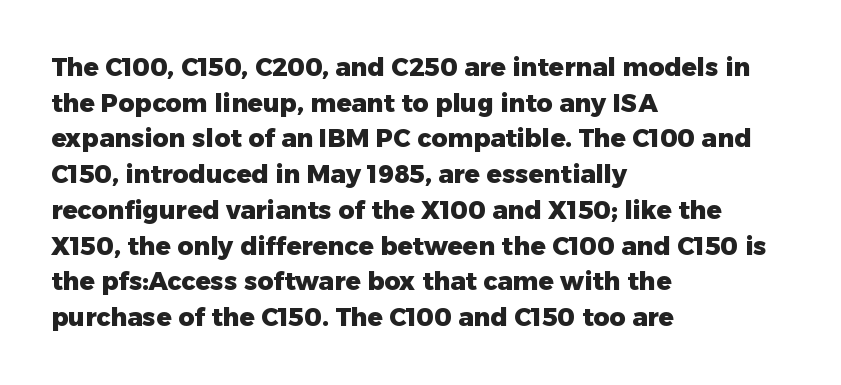
The image shows 25 px bold type, upright; set left-aligned, normal line spacing (1.43x), normal letter spacing, not underlined.
